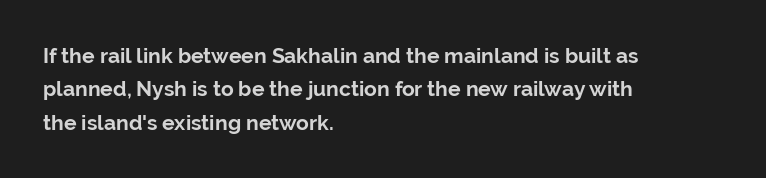
The lines sit at an ordinary, default distance from one another. Bare-footed words on every line. The rendering uses a bold face; every stroke is thick and dark. Posture: upright roman.
